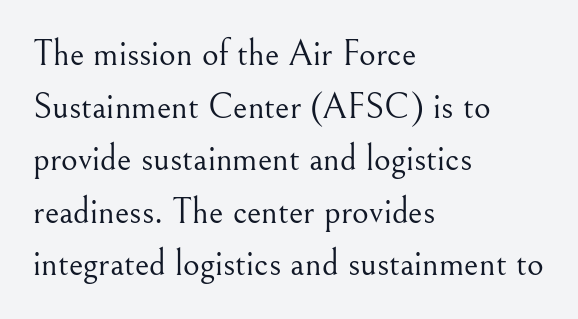
Q: Is the text bold? A: No.
Q: Is the text italic (slanted)? A: No, it is upright.
Q: Is the typeface a serif or a sans-serif typeface? A: Serif.
Q: Is the text underlined? A: No.
Q: How is the paragraph aligned? A: Left-aligned.
Q: Is the spacing between letters normal or unusually wide? A: Normal.
Q: Is the spacing between lines tight, normal or loose? A: Normal.
Q: Width (condensed, normal, or wide)? A: Normal.
Q: Stroke contrast? A: Medium.
Q: x-height? A: Small.
Q: Monospaced? A: No.
